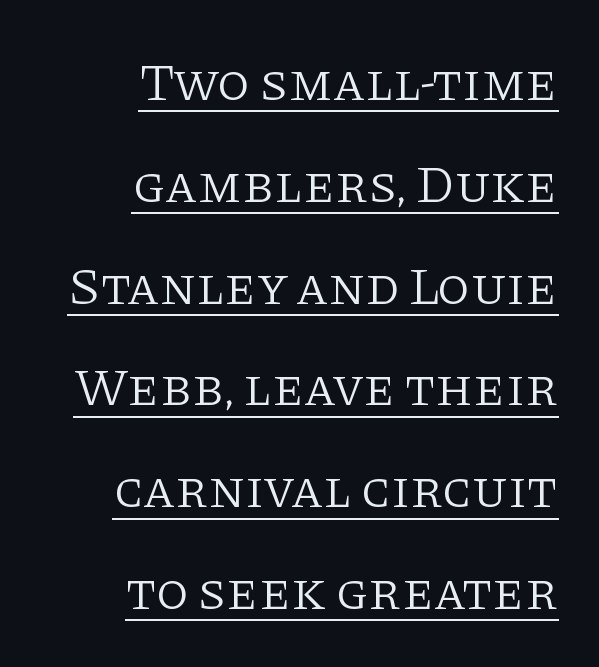
{"serif": "yes", "italic": "no", "bold": "no", "weight": "light", "width": "normal", "stroke_contrast": "low", "x_height": "large", "monospaced": "no", "underline": "yes", "align": "right", "line_spacing": "loose", "line_spacing_ratio": 1.92, "letter_spacing": "normal", "letter_spacing_em": 0.0, "glyph_px": 53}
